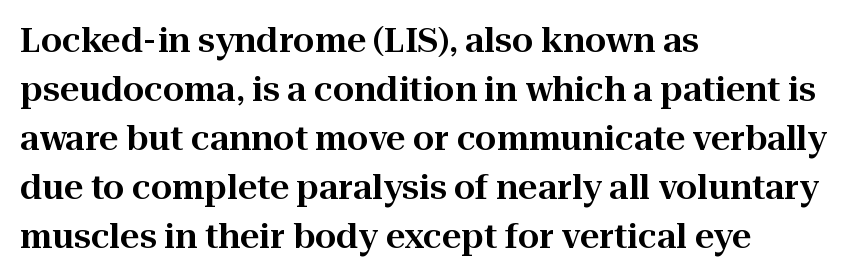
The image shows 34 px serif type, upright; set left-aligned, normal line spacing (1.44x), normal letter spacing, not underlined; high stroke contrast and a medium x-height.
